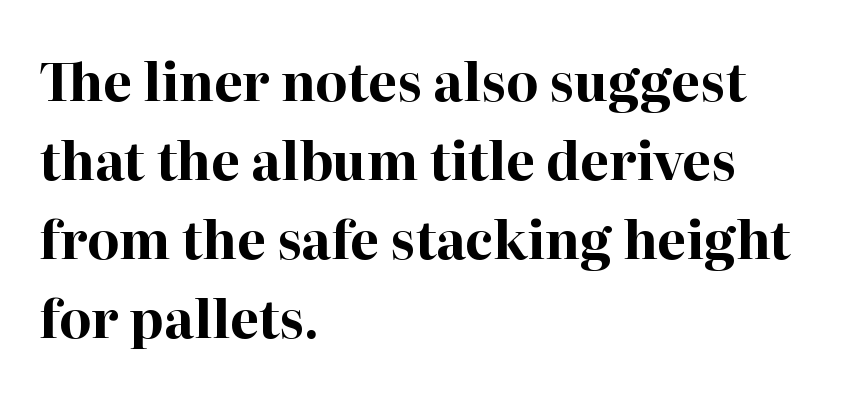
Q: Is the text bold? A: Yes.
Q: Is the text italic (slanted)? A: No, it is upright.
Q: Is the typeface a serif or a sans-serif typeface? A: Serif.
Q: Is the text underlined? A: No.
Q: How is the paragraph aligned? A: Left-aligned.
Q: Is the spacing between letters normal or unusually wide? A: Normal.
Q: Is the spacing between lines tight, normal or loose? A: Normal.
Q: Width (condensed, normal, or wide)? A: Normal.
Q: Stroke contrast? A: High.
Q: x-height? A: Medium.
Q: Monospaced? A: No.
